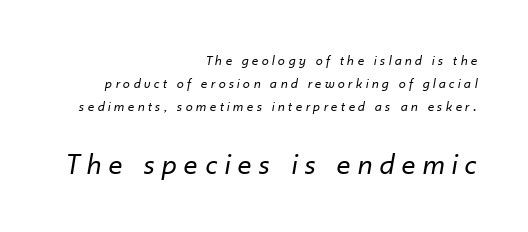
Q: Is the text bold? A: No.
Q: Is the text italic (slanted)? A: Yes, it leans right by about 10 degrees.
Q: Is the text underlined? A: No.
Q: How is the paragraph aligned? A: Right-aligned.
Q: Is the spacing between letters normal or unusually wide? A: Unusually wide.
Q: Is the spacing between lines tight, normal or loose? A: Normal.
Q: Which block of text is set in a larger size, the first (top) or the second (bottom)? A: The second (bottom) one.
Q: Width (condensed, normal, or wide)? A: Normal.
Q: Stroke contrast? A: Low.
Q: x-height? A: Small.
Q: Monospaced? A: No.
